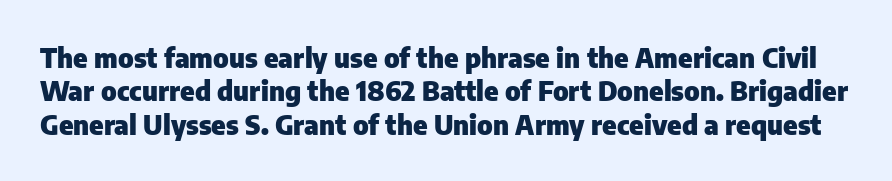
The image shows 27 px bold type, upright; set line spacing 1.24x, normal letter spacing, not underlined.
